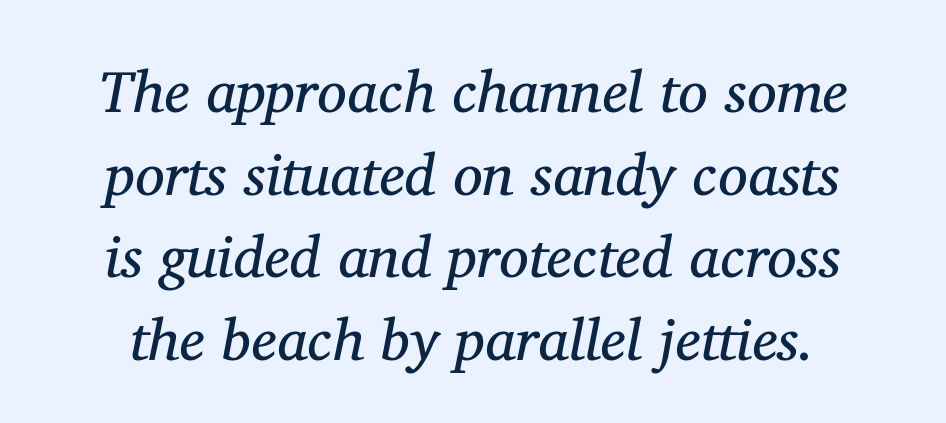
Q: Is the text bold? A: No.
Q: Is the text italic (slanted)? A: Yes, it leans right by about 11 degrees.
Q: Is the typeface a serif or a sans-serif typeface? A: Serif.
Q: Is the text underlined? A: No.
Q: Is the spacing between letters normal or unusually wide? A: Normal.
Q: Is the spacing between lines tight, normal or loose? A: Normal.
Q: Width (condensed, normal, or wide)? A: Normal.
Q: Stroke contrast? A: Medium.
Q: x-height? A: Medium.
Q: Monospaced? A: No.
